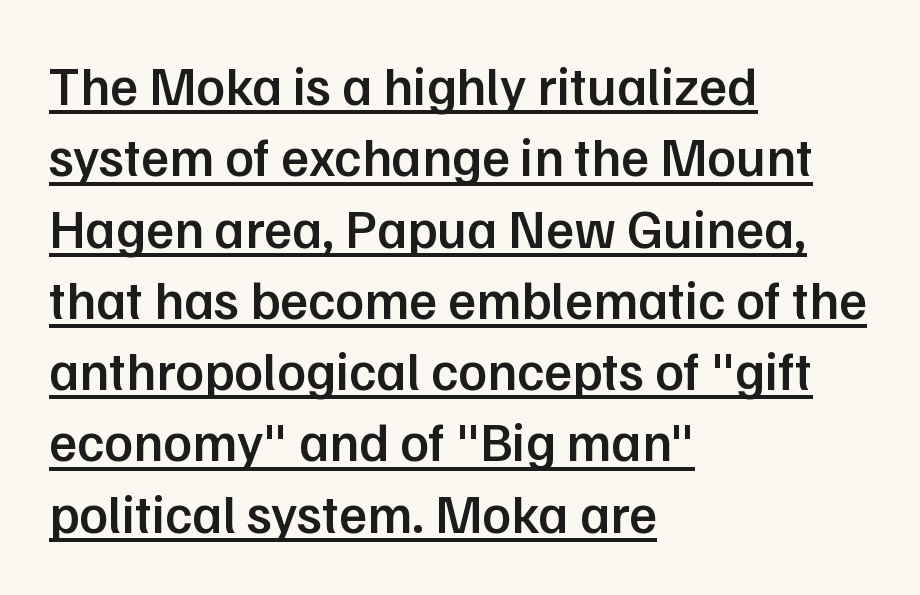
Q: Is the text bold? A: Semi-bold.
Q: Is the text italic (slanted)? A: No, it is upright.
Q: Is the typeface a serif or a sans-serif typeface? A: Sans-serif.
Q: Is the text underlined? A: Yes.
Q: How is the paragraph aligned? A: Left-aligned.
Q: Is the spacing between letters normal or unusually wide? A: Normal.
Q: Is the spacing between lines tight, normal or loose? A: Normal.
Q: Width (condensed, normal, or wide)? A: Normal.
Q: Stroke contrast? A: Low.
Q: x-height? A: Medium.
Q: Monospaced? A: No.
